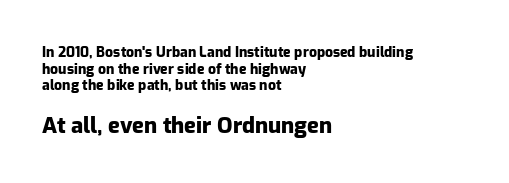
Q: Is the text bold? A: Yes.
Q: Is the text italic (slanted)? A: No, it is upright.
Q: Is the text underlined? A: No.
Q: How is the paragraph aligned? A: Left-aligned.
Q: Is the spacing between letters normal or unusually wide? A: Normal.
Q: Which block of text is set in a larger size, the first (top) or the second (bottom)? A: The second (bottom) one.
